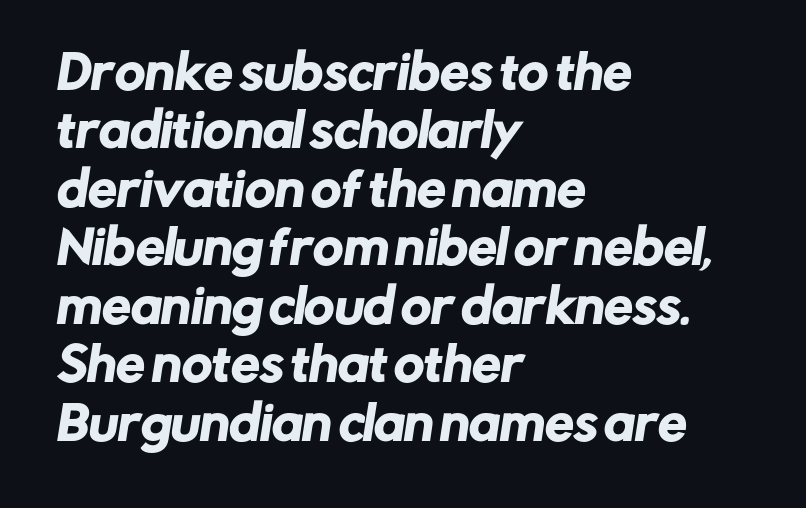
The leading is moderate, giving the passage an even texture. Clear beneath every line of the passage. The text block is weighted toward the left margin, trailing off unevenly rightward. The glyphs in this specimen are sans serif. No extra tracking has been applied to these lines.
